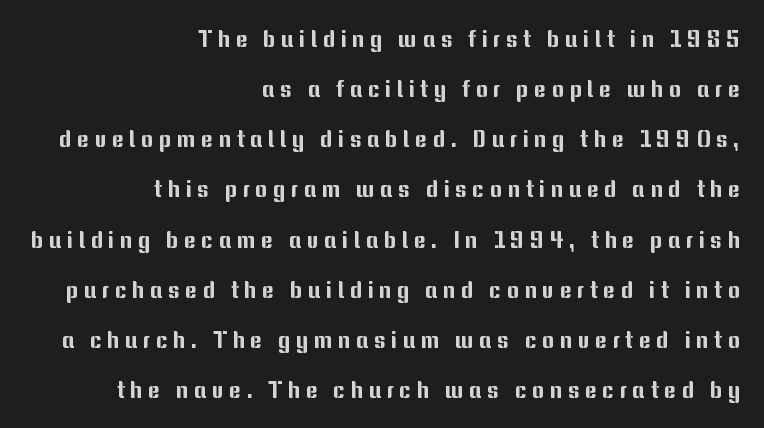
Q: Is the text italic (slanted)? A: No, it is upright.
Q: Is the text underlined? A: No.
Q: How is the paragraph aligned? A: Right-aligned.
Q: Is the spacing between letters normal or unusually wide? A: Unusually wide.
Q: Is the spacing between lines tight, normal or loose? A: Loose.
